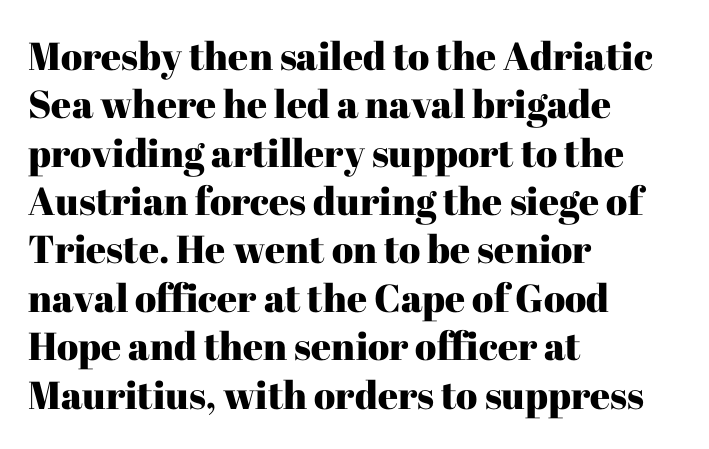
The image shows 39 px serif type, upright; set left-aligned, line spacing 1.24x, normal letter spacing, not underlined; high stroke contrast and a medium x-height.
